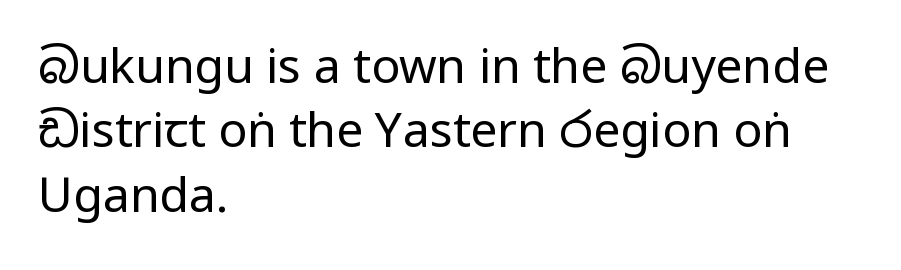
The type sits square on the baseline with zero lean. Students, observe: this is what conventionally led text looks like. The specimen omits any rule beneath the text block's lines. The typesetter chose a ragged-right arrangement here.
